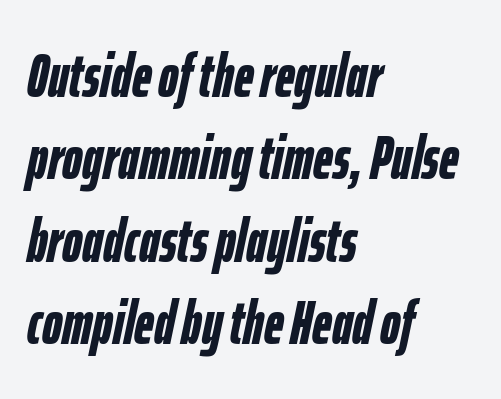
Q: Is the text bold? A: Yes.
Q: Is the text italic (slanted)? A: Yes, it leans right by about 12 degrees.
Q: Is the text underlined? A: No.
Q: How is the paragraph aligned? A: Left-aligned.
Q: Is the spacing between letters normal or unusually wide? A: Normal.
Q: Is the spacing between lines tight, normal or loose? A: Normal.
Q: Width (condensed, normal, or wide)? A: Condensed.
Q: Stroke contrast? A: Low.
Q: x-height? A: Medium.
Q: Monospaced? A: No.
